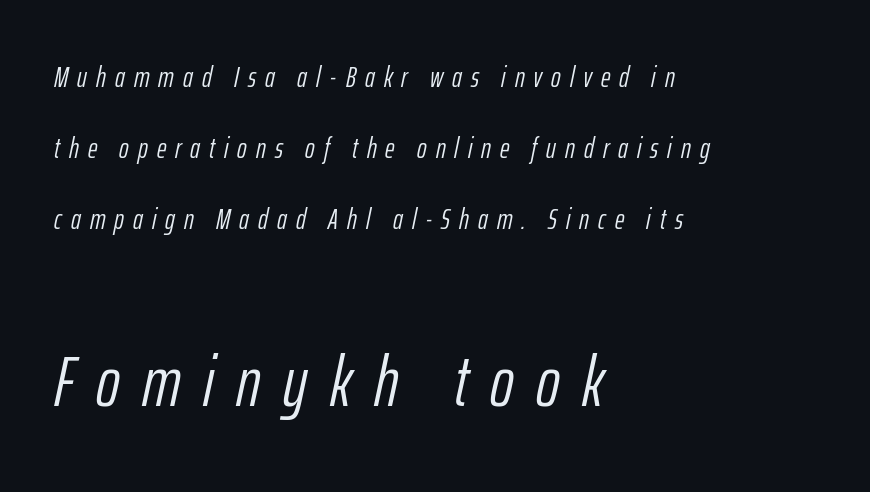
{"italic": "yes", "lean": "right", "slant_degrees": 12, "bold": "no", "weight": "light", "width": "condensed", "stroke_contrast": "low", "x_height": "medium", "monospaced": "no", "underline": "no", "align": "left", "line_spacing": "loose", "line_spacing_ratio": 2.44, "letter_spacing": "wide", "letter_spacing_em": 0.31, "larger_block": "second", "size_ratio": 2.48, "glyph_px": 72}
